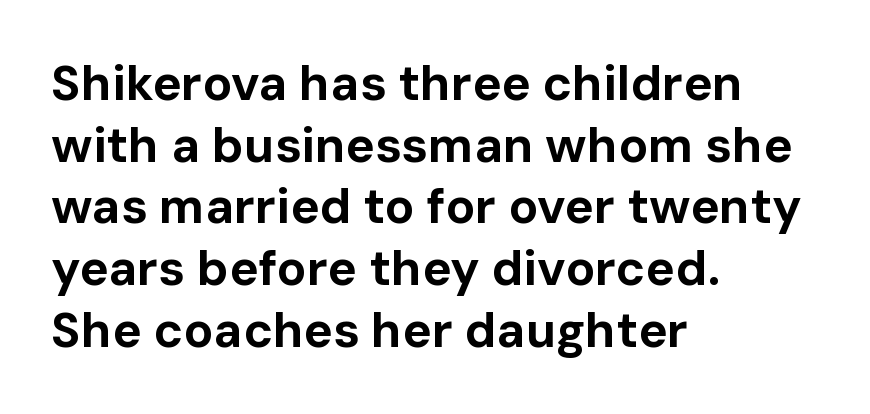
Typeset ragged right — the left edge is the straight one. Letter spacing: default. Reading down the column, the eye jumps a familiar distance to each next line. Note the varied advance widths — an 'i' is clearly narrower than an 'm'.
